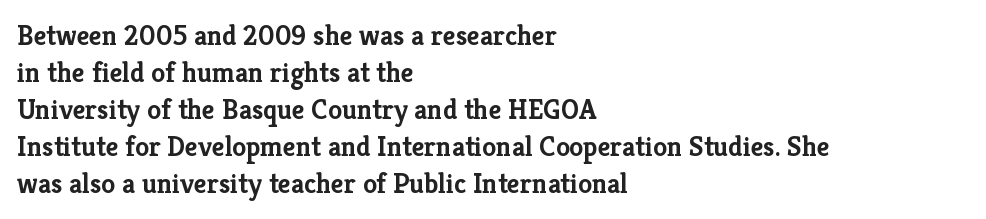
The image shows 28 px semibold serif type, upright; set left-aligned, normal line spacing (1.32x), normal letter spacing, not underlined; low stroke contrast and a medium x-height.
